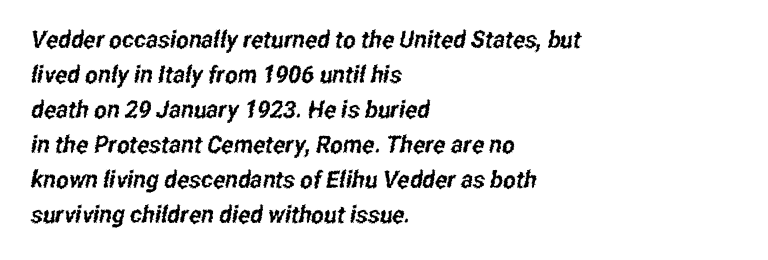
The image shows 24 px text type; set left-aligned, normal line spacing (1.46x), normal letter spacing, not underlined.
